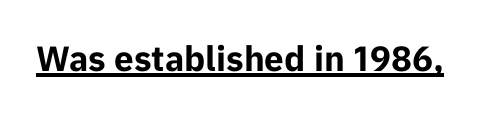
Letterform terminals end flat and unadorned throughout the passage. Observe the ordinary spacing: letters are neighbours, not strangers. Plenty of ink on the page — the face is bold. Varying glyph widths throughout — classic text-font behaviour. The words here are underlined.
